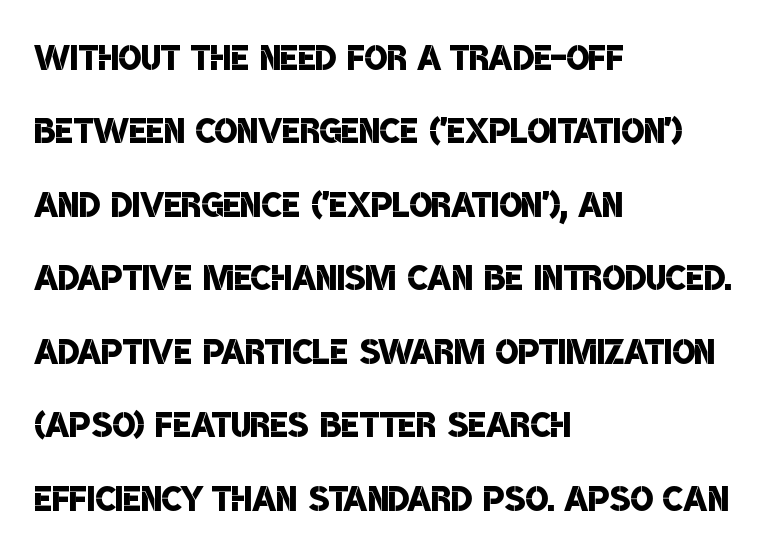
Q: Is the text bold? A: Semi-bold.
Q: Is the typeface a serif or a sans-serif typeface? A: Sans-serif.
Q: Is the text underlined? A: No.
Q: How is the paragraph aligned? A: Left-aligned.
Q: Is the spacing between letters normal or unusually wide? A: Normal.
Q: Is the spacing between lines tight, normal or loose? A: Normal.
Q: Width (condensed, normal, or wide)? A: Condensed.
Q: Stroke contrast? A: Low.
Q: x-height? A: Large.
Q: Monospaced? A: No.
